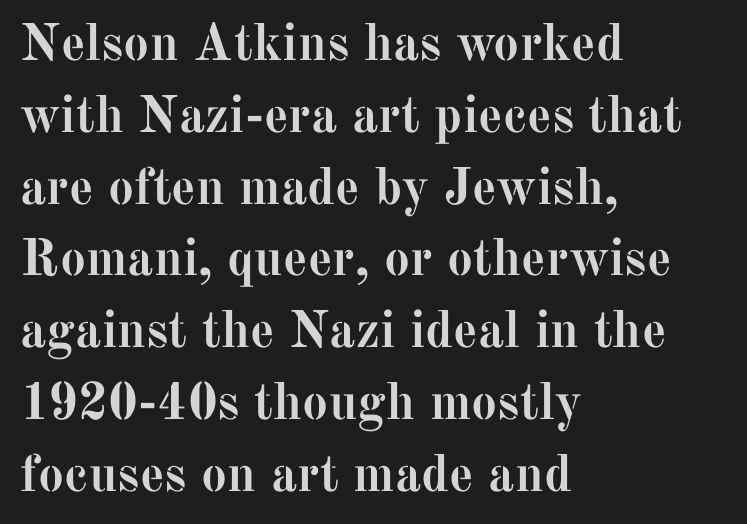
The image shows 52 px semibold serif type, upright; set left-aligned, normal line spacing (1.38x), normal letter spacing, not underlined; medium stroke contrast and a medium x-height.
